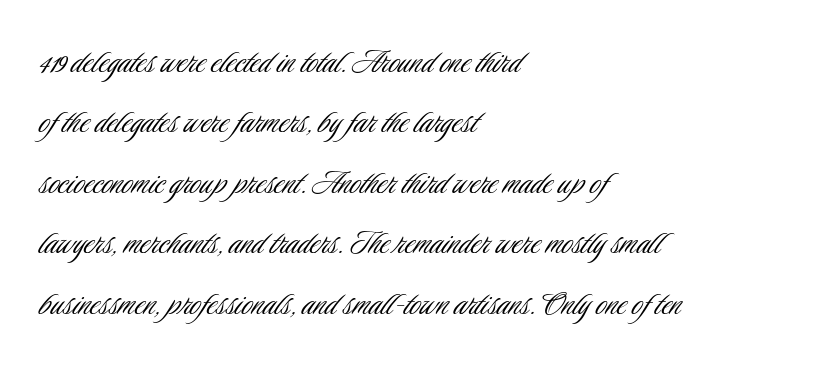
Q: Is the text bold? A: No.
Q: Is the text italic (slanted)? A: Yes.
Q: Is the typeface a serif or a sans-serif typeface? A: Sans-serif.
Q: Is the text underlined? A: No.
Q: How is the paragraph aligned? A: Left-aligned.
Q: Is the spacing between letters normal or unusually wide? A: Normal.
Q: Is the spacing between lines tight, normal or loose? A: Normal.
Q: Width (condensed, normal, or wide)? A: Condensed.
Q: Stroke contrast? A: Low.
Q: x-height? A: Small.
Q: Monospaced? A: No.
